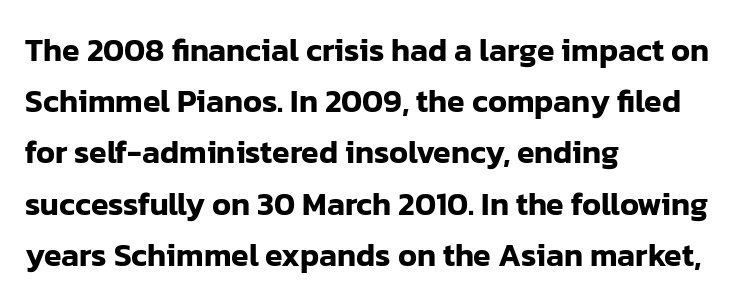
The image shows 32 px sans-serif type, upright; set left-aligned, normal line spacing (1.6x), normal letter spacing, not underlined; low stroke contrast and a medium x-height.
